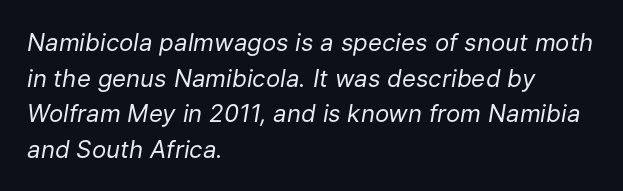
{"italic": "yes", "lean": "right", "slant_degrees": 9, "bold": "no", "underline": "no", "align": "left", "line_spacing": "normal", "line_spacing_ratio": 1.48, "letter_spacing": "normal", "letter_spacing_em": 0.0, "glyph_px": 24}
